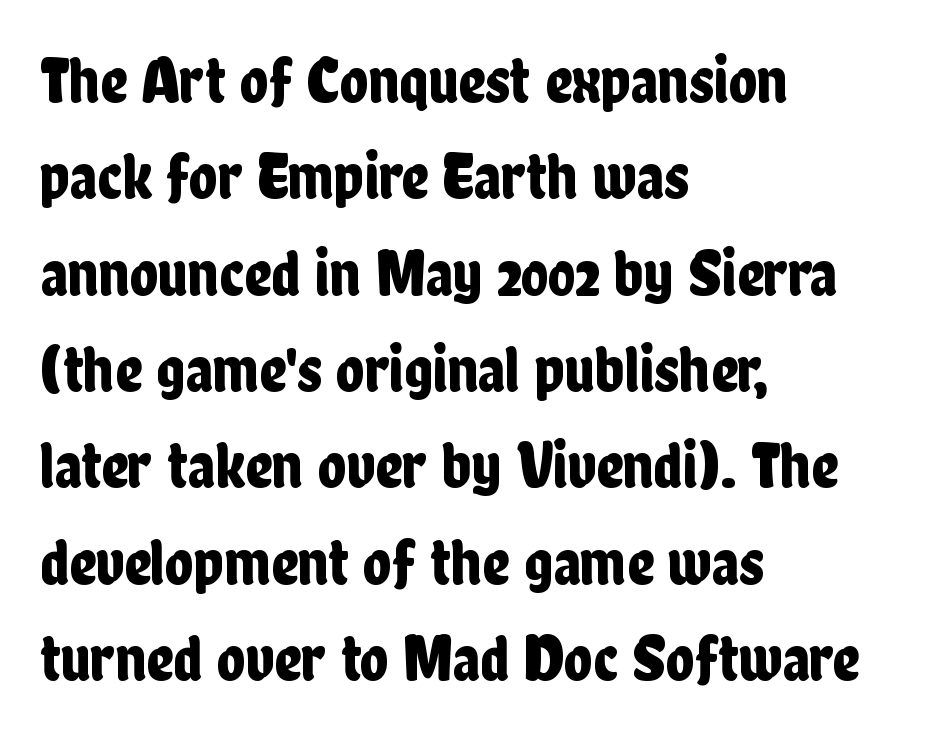
Alignment: flush left. Between one letter and the next there's only the usual sliver of space. A typesetter would call this proportional, since set widths differ per character. To sum up the face: it is a sans, with no serifs.
